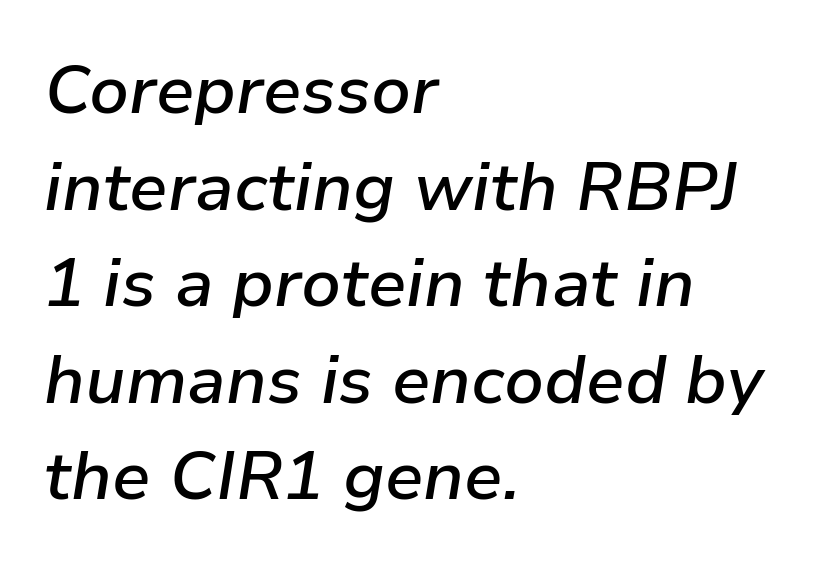
This sample has the flowing, uneven cadence of proportional lettering. Nothing unusual about the tracking: characters are spaced as the font intends. Horizontal alignment here is leftward, the default for most running prose. The letters are semibold — heavier than regular but short of a full bold.
